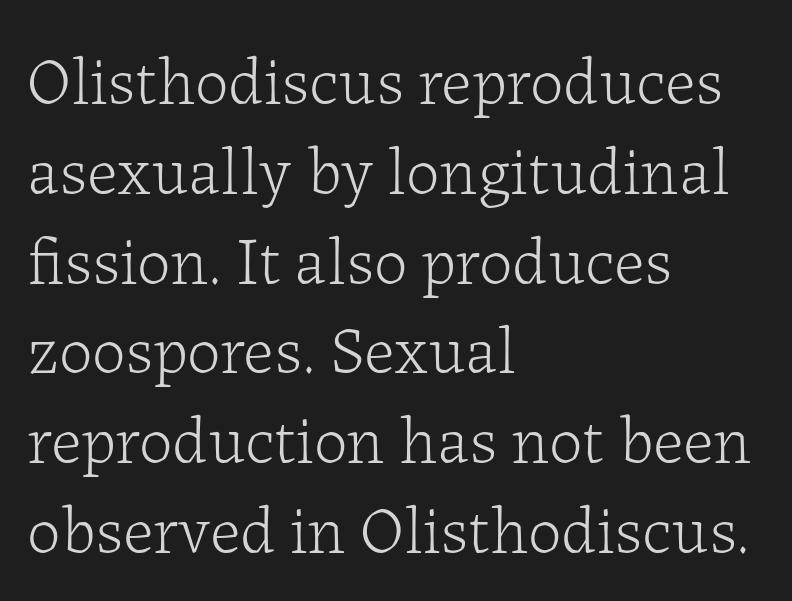
The image shows 67 px light serif type, upright; set left-aligned, normal line spacing (1.34x), normal letter spacing, not underlined; low stroke contrast and a medium x-height.
